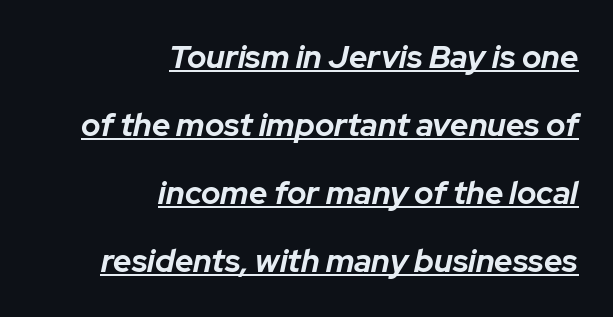
Strokes here are thick enough to call this a true bold. Check the space under the baseline: a stroke is drawn there. There's an unmistakable incline to the writing here. Compared with typical body copy, the letter spacing here is the same. A flush-right, rag-left setting is used for this passage. Looks like regular typesetting: each glyph gets only the width it needs.
